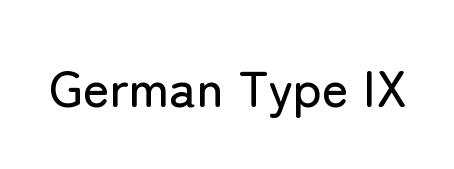
The image shows 51 px sans-serif type, upright; set normal letter spacing, not underlined; low stroke contrast and a medium x-height.
